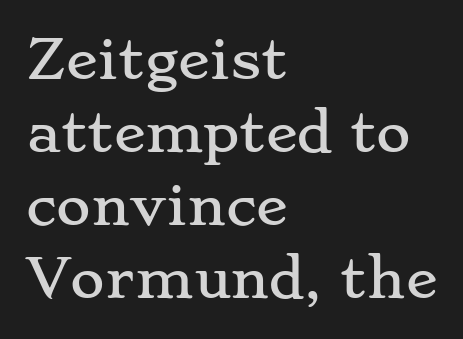
Horizontal alignment here is leftward, the default for most running prose. Is this a fixed-width face? No — the glyphs have proportional, varying widths. Check the space under the baseline: it is left empty. I'd call this a serif setting — the letters wear small feet.
